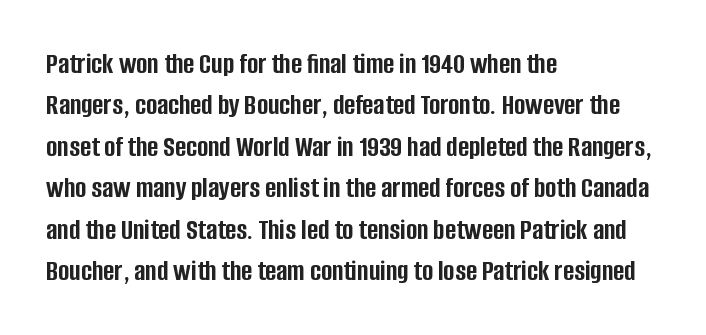
{"serif": "no", "italic": "no", "bold": "yes", "weight": "semibold", "width": "condensed", "stroke_contrast": "low", "x_height": "large", "monospaced": "no", "underline": "no", "align": "left", "line_spacing": "normal", "line_spacing_ratio": 1.38, "letter_spacing": "normal", "letter_spacing_em": 0.0, "glyph_px": 30}
